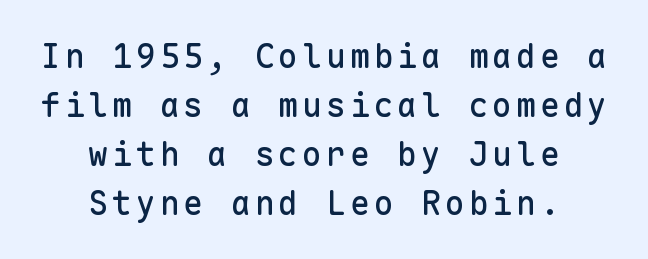
{"serif": "no", "italic": "no", "width": "normal", "stroke_contrast": "low", "x_height": "medium", "monospaced": "yes", "underline": "no", "align": "center", "line_spacing": "normal", "line_spacing_ratio": 1.48, "glyph_px": 33}
